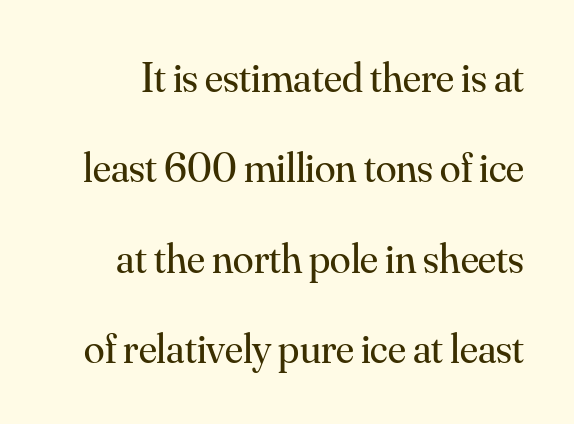
The image shows 42 px regular-weight serif type, upright; set loose line spacing (2.15x), normal letter spacing, not underlined; medium stroke contrast and a small x-height.
